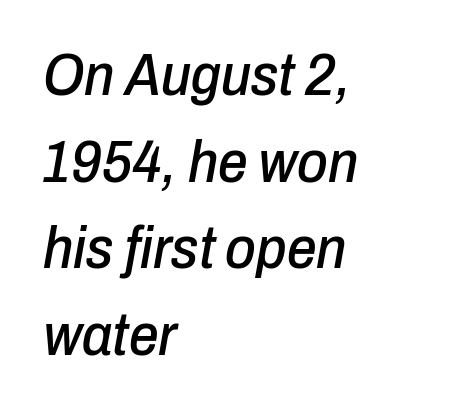
{"italic": "yes", "lean": "right", "slant_degrees": 10, "width": "condensed", "stroke_contrast": "low", "x_height": "medium", "monospaced": "no", "underline": "no", "align": "left", "line_spacing": "normal", "line_spacing_ratio": 1.47, "letter_spacing": "normal", "letter_spacing_em": 0.0, "glyph_px": 59}
